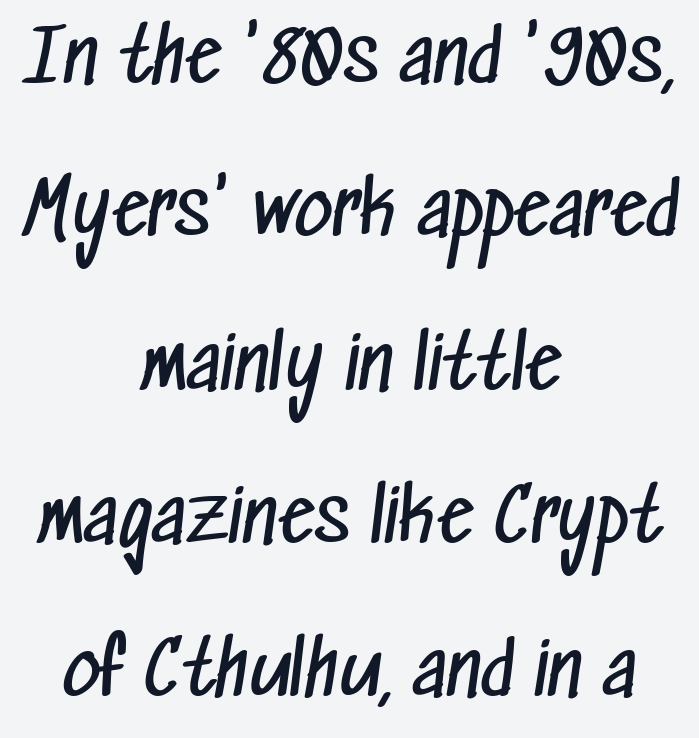
The font sits on the lighter half of the weight spectrum, regular included. If you measured baseline to baseline, you'd find a long distance. Decoration check: the copy has no underline. This sample has the flowing, uneven cadence of proportional lettering. The glyphs in this specimen are sans serif.
